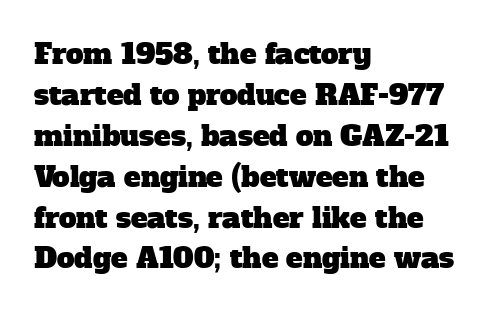
{"serif": "yes", "width": "normal", "stroke_contrast": "low", "x_height": "medium", "monospaced": "no", "underline": "no", "align": "left", "line_spacing": "normal", "line_spacing_ratio": 1.46, "letter_spacing": "normal", "letter_spacing_em": 0.0, "glyph_px": 28}
